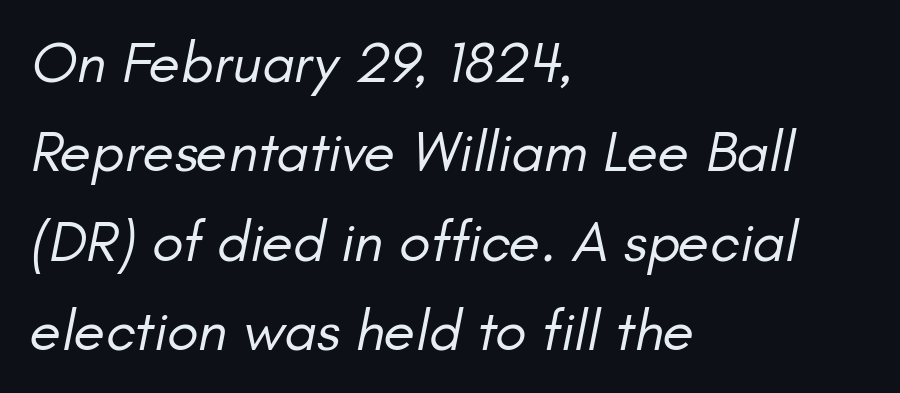
The image shows 58 px regular-weight type, italic (leaning right); set left-aligned, normal line spacing (1.54x), normal letter spacing, not underlined; low stroke contrast and a small x-height.
